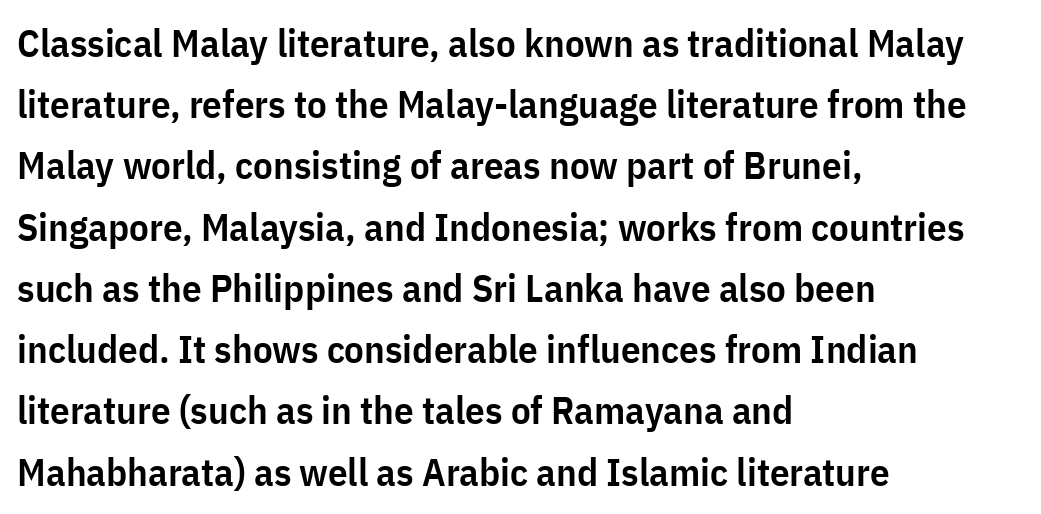
Q: Is the text bold? A: Semi-bold.
Q: Is the text italic (slanted)? A: No, it is upright.
Q: Is the typeface a serif or a sans-serif typeface? A: Sans-serif.
Q: Is the text underlined? A: No.
Q: How is the paragraph aligned? A: Left-aligned.
Q: Is the spacing between letters normal or unusually wide? A: Normal.
Q: Is the spacing between lines tight, normal or loose? A: Normal.
Q: Width (condensed, normal, or wide)? A: Condensed.
Q: Stroke contrast? A: Low.
Q: x-height? A: Medium.
Q: Monospaced? A: No.
